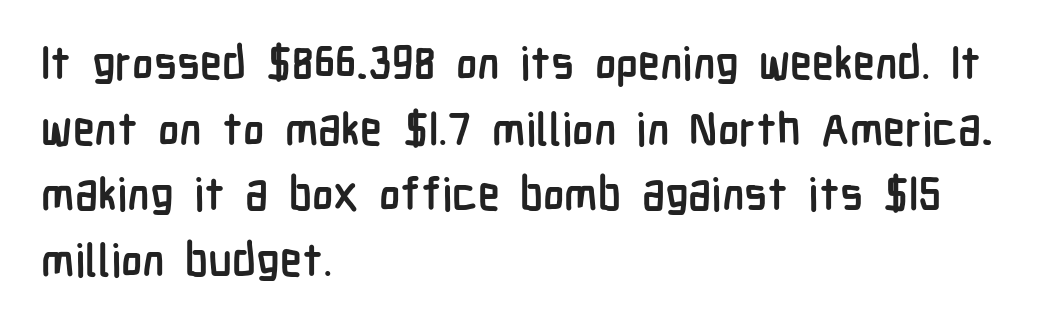
This is sans-serif lettering, the kind often seen on screens and signage. Weight check: bold — yes, fully. Letters rest on an invisible, unmarked baseline. Reading down the block, your eye returns to a fixed left position each line. This sample has the flowing, uneven cadence of proportional lettering. Italic: no, the glyphs are upright roman.
